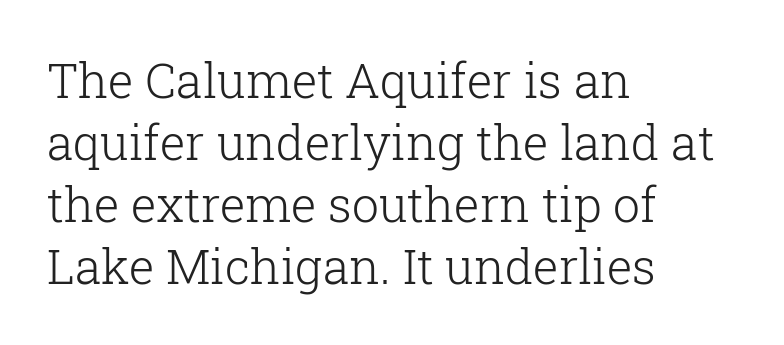
{"serif": "yes", "italic": "no", "bold": "no", "weight": "light", "width": "normal", "stroke_contrast": "low", "x_height": "medium", "monospaced": "no", "underline": "no", "align": "left", "line_spacing": "normal", "line_spacing_ratio": 1.29, "letter_spacing": "normal", "letter_spacing_em": 0.0, "glyph_px": 48}
